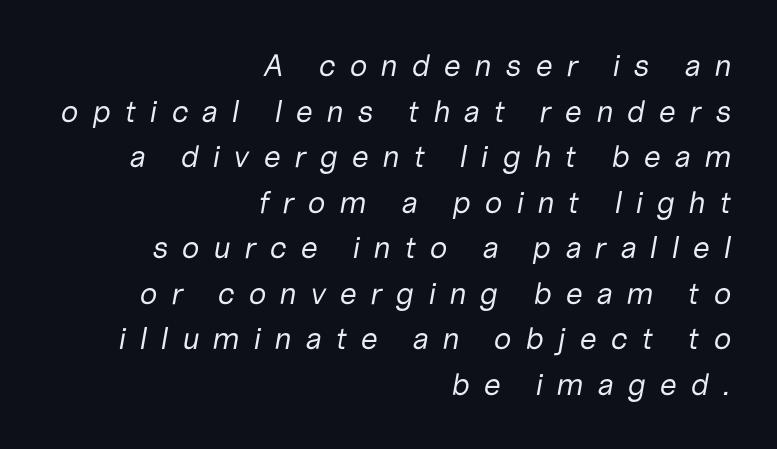
{"italic": "yes", "lean": "right", "slant_degrees": 10, "bold": "no", "weight": "regular", "width": "normal", "stroke_contrast": "low", "x_height": "medium", "monospaced": "no", "underline": "no", "align": "right", "line_spacing": "normal", "line_spacing_ratio": 1.47, "letter_spacing": "wide", "letter_spacing_em": 0.43, "glyph_px": 31}
